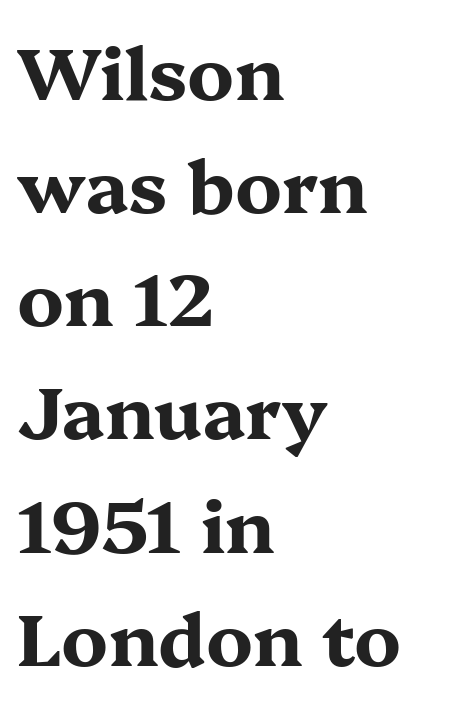
The image shows 73 px bold, wide serif type, upright; set left-aligned, normal line spacing (1.55x), normal letter spacing, not underlined; medium stroke contrast and a medium x-height.
